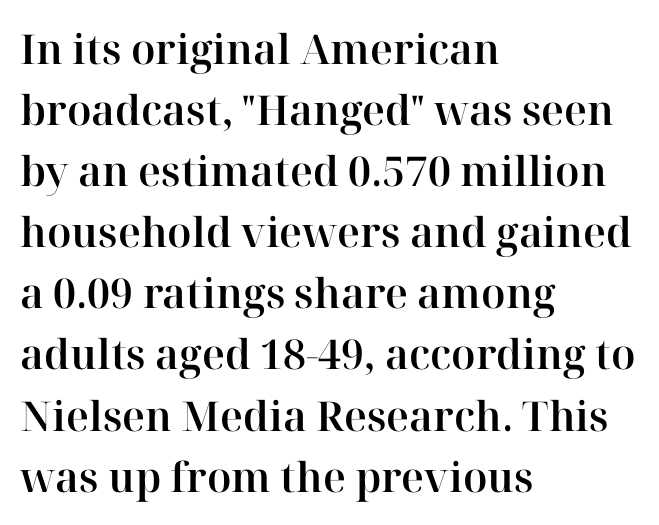
Q: Is the text italic (slanted)? A: No, it is upright.
Q: Is the typeface a serif or a sans-serif typeface? A: Serif.
Q: Is the text underlined? A: No.
Q: How is the paragraph aligned? A: Left-aligned.
Q: Is the spacing between letters normal or unusually wide? A: Normal.
Q: Is the spacing between lines tight, normal or loose? A: Normal.
Q: Width (condensed, normal, or wide)? A: Normal.
Q: Stroke contrast? A: High.
Q: x-height? A: Medium.
Q: Monospaced? A: No.
